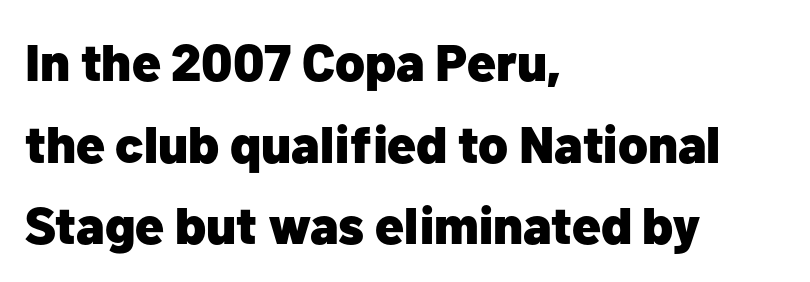
{"serif": "no", "italic": "no", "bold": "yes", "weight": "heavy", "width": "normal", "stroke_contrast": "low", "x_height": "medium", "monospaced": "no", "underline": "no", "align": "left", "line_spacing": "normal", "line_spacing_ratio": 1.57, "letter_spacing": "normal", "letter_spacing_em": 0.0, "glyph_px": 52}
